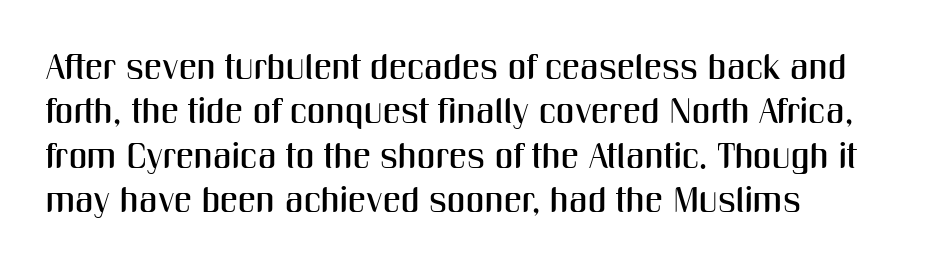
{"serif": "no", "italic": "no", "width": "condensed", "stroke_contrast": "medium", "x_height": "medium", "monospaced": "no", "underline": "no", "align": "left", "line_spacing_ratio": 1.23, "letter_spacing": "normal", "letter_spacing_em": 0.0, "glyph_px": 36}
